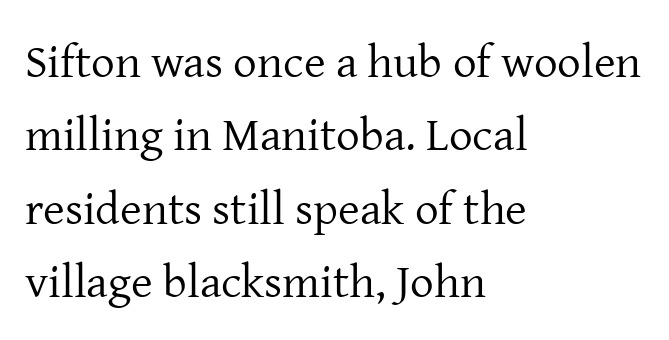
Q: Is the text bold? A: No.
Q: Is the text italic (slanted)? A: No, it is upright.
Q: Is the typeface a serif or a sans-serif typeface? A: Serif.
Q: Is the text underlined? A: No.
Q: How is the paragraph aligned? A: Left-aligned.
Q: Is the spacing between letters normal or unusually wide? A: Normal.
Q: Is the spacing between lines tight, normal or loose? A: Normal.
Q: Width (condensed, normal, or wide)? A: Normal.
Q: Stroke contrast? A: Low.
Q: x-height? A: Medium.
Q: Monospaced? A: No.
